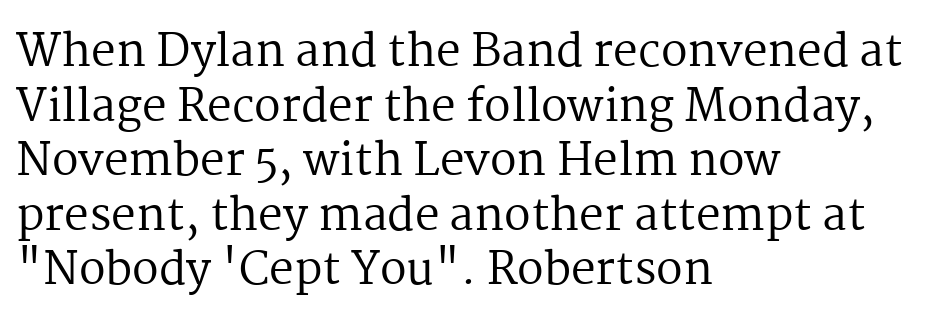
{"serif": "yes", "italic": "no", "bold": "no", "weight": "regular", "width": "normal", "stroke_contrast": "medium", "x_height": "medium", "monospaced": "no", "underline": "no", "align": "left", "line_spacing_ratio": 1.24, "letter_spacing": "normal", "letter_spacing_em": 0.0, "glyph_px": 44}
